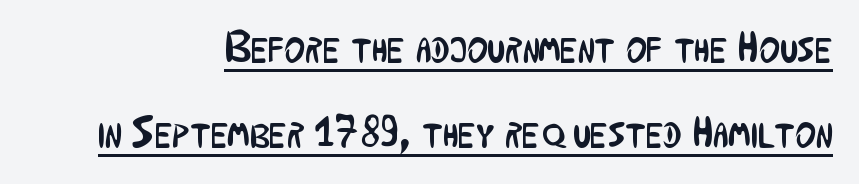
Spacing verdict: proportional, widths tailored to each character. Default kerning and tracking; the words read as compact shapes. Stroke thickness stays within the range of a standard reading face or lighter. Serif or sans? Sans — the stroke terminals are bare.
